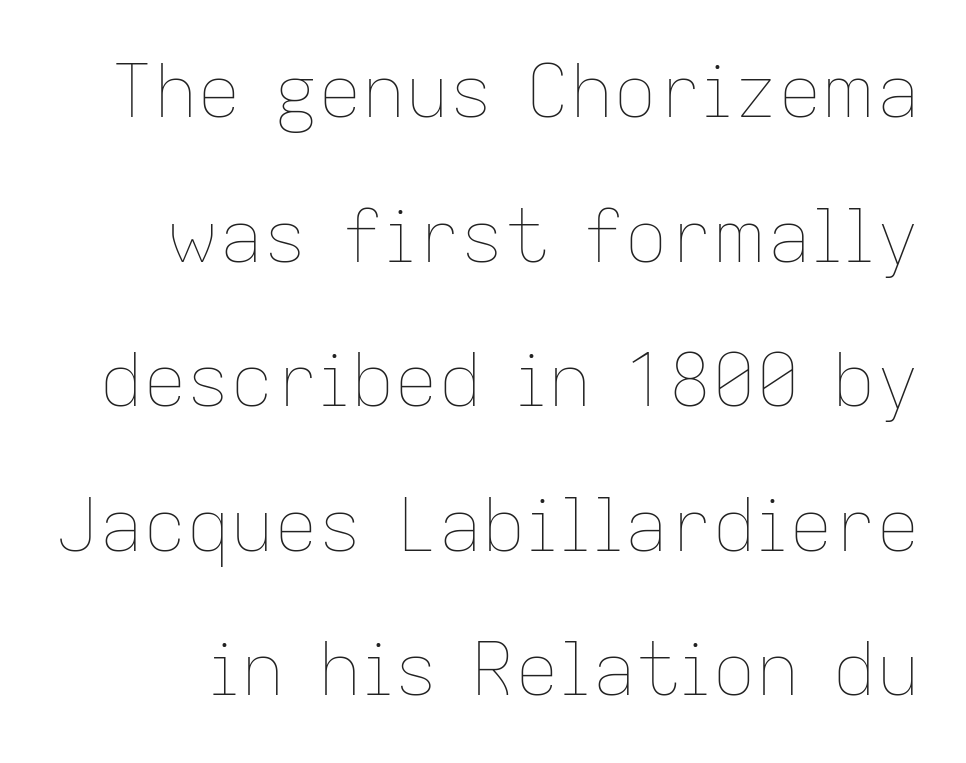
Q: Is the text bold? A: No.
Q: Is the text italic (slanted)? A: No, it is upright.
Q: Is the text underlined? A: No.
Q: Is the spacing between letters normal or unusually wide? A: Normal.
Q: Is the spacing between lines tight, normal or loose? A: Loose.
Q: Width (condensed, normal, or wide)? A: Normal.
Q: Stroke contrast? A: Low.
Q: x-height? A: Medium.
Q: Monospaced? A: No.
